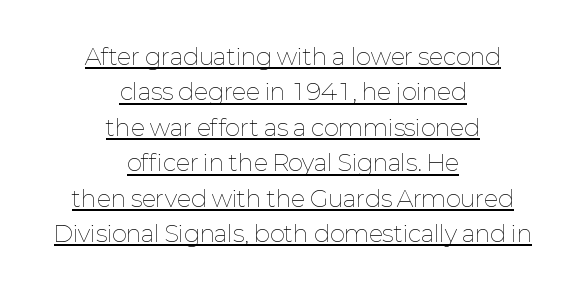
Q: Is the text bold? A: No.
Q: Is the text italic (slanted)? A: No, it is upright.
Q: Is the text underlined? A: Yes.
Q: How is the paragraph aligned? A: Centered.
Q: Is the spacing between letters normal or unusually wide? A: Normal.
Q: Is the spacing between lines tight, normal or loose? A: Normal.
